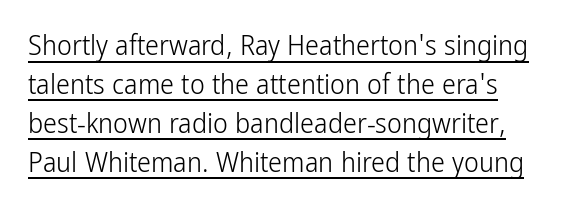
These lines keep a tight, regular rhythm from letter to letter. Compared with undecorated copy, this sample adds a rule below the words. Character widths vary here, with narrow letters taking less room than wide ones. Nope, not italic — everything's standing straight. Caption: face not bold, strokes unweighted. Observe the absence of serifs on each vertical stroke in this sample.
